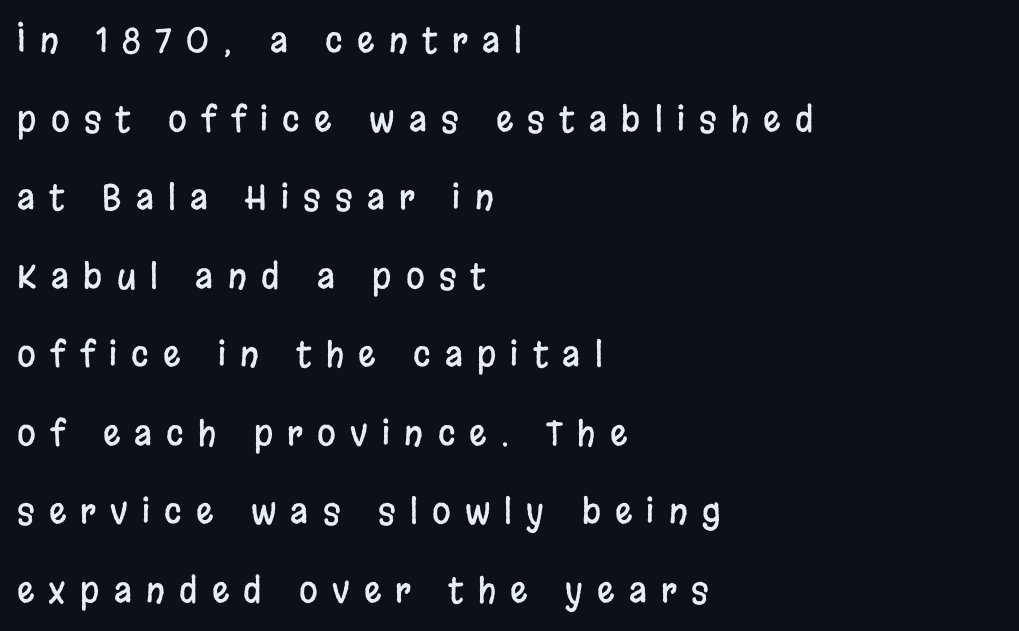
{"serif": "no", "italic": "no", "width": "condensed", "stroke_contrast": "low", "x_height": "large", "monospaced": "no", "underline": "no", "align": "left", "line_spacing": "loose", "line_spacing_ratio": 2.31, "letter_spacing": "wide", "letter_spacing_em": 0.42, "glyph_px": 34}
